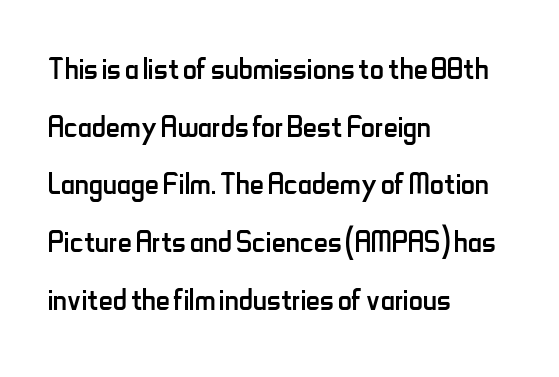
Q: Is the text bold? A: No.
Q: Is the text italic (slanted)? A: No, it is upright.
Q: Is the typeface a serif or a sans-serif typeface? A: Sans-serif.
Q: Is the text underlined? A: No.
Q: How is the paragraph aligned? A: Left-aligned.
Q: Is the spacing between letters normal or unusually wide? A: Normal.
Q: Is the spacing between lines tight, normal or loose? A: Normal.
Q: Width (condensed, normal, or wide)? A: Condensed.
Q: Stroke contrast? A: Low.
Q: x-height? A: Small.
Q: Monospaced? A: No.
